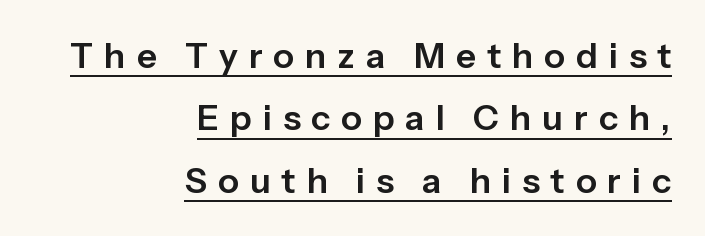
Q: Is the text italic (slanted)? A: No, it is upright.
Q: Is the typeface a serif or a sans-serif typeface? A: Sans-serif.
Q: Is the text underlined? A: Yes.
Q: How is the paragraph aligned? A: Right-aligned.
Q: Is the spacing between letters normal or unusually wide? A: Unusually wide.
Q: Width (condensed, normal, or wide)? A: Normal.
Q: Stroke contrast? A: Low.
Q: x-height? A: Medium.
Q: Monospaced? A: No.
